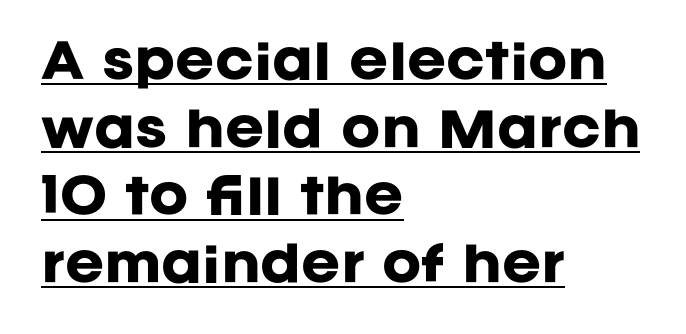
{"serif": "no", "italic": "no", "bold": "yes", "weight": "heavy", "width": "normal", "stroke_contrast": "low", "x_height": "large", "monospaced": "no", "underline": "yes", "align": "left", "line_spacing": "normal", "line_spacing_ratio": 1.44, "letter_spacing": "normal", "letter_spacing_em": 0.0, "glyph_px": 47}
